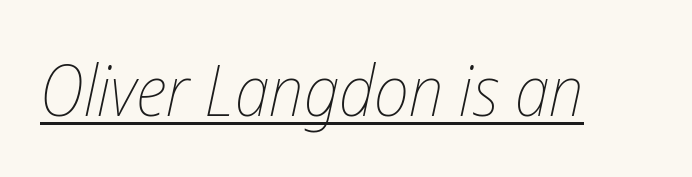
The image shows 71 px thin, condensed type, italic (leaning right); set normal letter spacing, underlined; low stroke contrast and a medium x-height.
